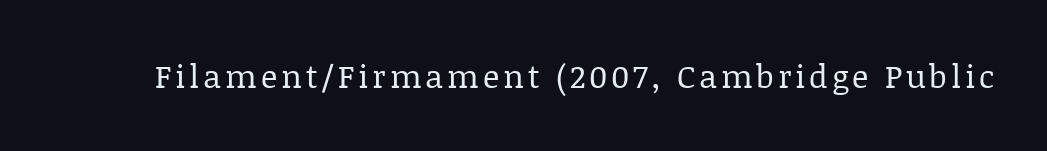
{"serif": "yes", "italic": "no", "bold": "no", "weight": "regular", "width": "normal", "stroke_contrast": "low", "x_height": "large", "monospaced": "no", "underline": "no", "glyph_px": 32}
